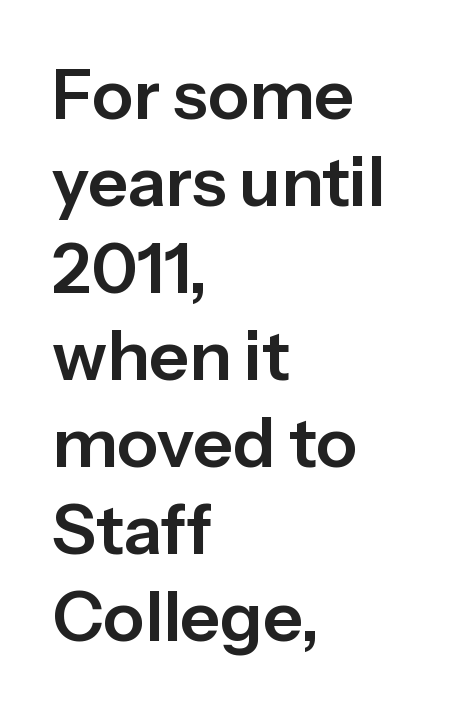
{"serif": "no", "italic": "no", "width": "normal", "stroke_contrast": "low", "x_height": "medium", "monospaced": "no", "underline": "no", "align": "left", "line_spacing": "normal", "line_spacing_ratio": 1.26, "letter_spacing": "normal", "letter_spacing_em": 0.0, "glyph_px": 69}
